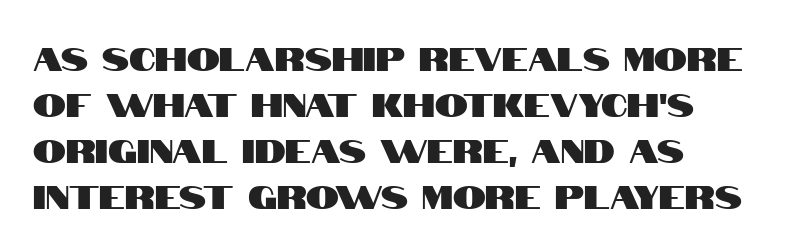
Q: Is the text italic (slanted)? A: No, it is upright.
Q: Is the typeface a serif or a sans-serif typeface? A: Sans-serif.
Q: Is the text underlined? A: No.
Q: How is the paragraph aligned? A: Left-aligned.
Q: Is the spacing between letters normal or unusually wide? A: Normal.
Q: Is the spacing between lines tight, normal or loose? A: Normal.
Q: Width (condensed, normal, or wide)? A: Condensed.
Q: Stroke contrast? A: High.
Q: x-height? A: Large.
Q: Monospaced? A: No.
